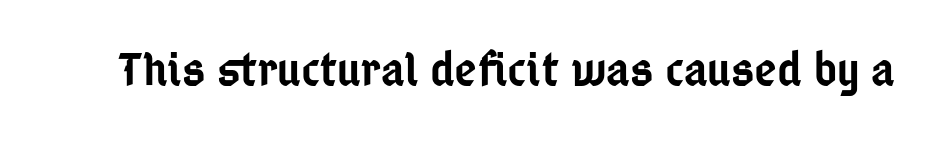
Q: Is the text bold? A: Semi-bold.
Q: Is the text italic (slanted)? A: No, it is upright.
Q: Is the typeface a serif or a sans-serif typeface? A: Sans-serif.
Q: Is the text underlined? A: No.
Q: Is the spacing between letters normal or unusually wide? A: Normal.
Q: Width (condensed, normal, or wide)? A: Condensed.
Q: Stroke contrast? A: Low.
Q: x-height? A: Medium.
Q: Monospaced? A: No.
